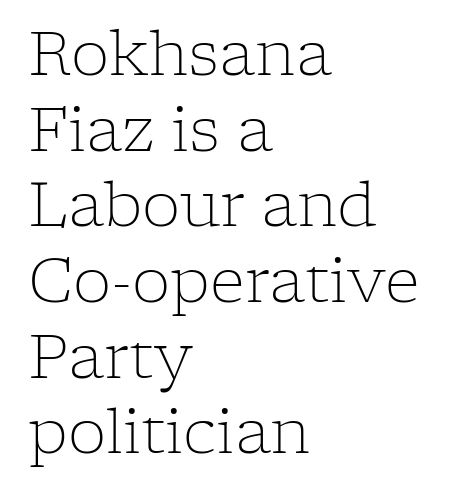
Q: Is the text bold? A: No.
Q: Is the text italic (slanted)? A: No, it is upright.
Q: Is the typeface a serif or a sans-serif typeface? A: Serif.
Q: Is the text underlined? A: No.
Q: How is the paragraph aligned? A: Left-aligned.
Q: Is the spacing between letters normal or unusually wide? A: Normal.
Q: Width (condensed, normal, or wide)? A: Normal.
Q: Stroke contrast? A: Low.
Q: x-height? A: Medium.
Q: Monospaced? A: No.
